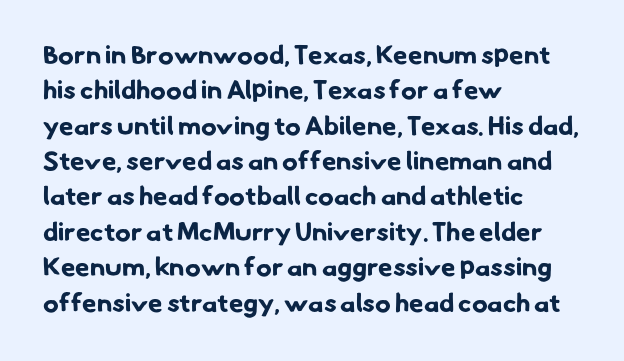
Q: Is the text bold? A: Yes.
Q: Is the text underlined? A: No.
Q: How is the paragraph aligned? A: Left-aligned.
Q: Is the spacing between letters normal or unusually wide? A: Normal.
Q: Is the spacing between lines tight, normal or loose? A: Normal.
